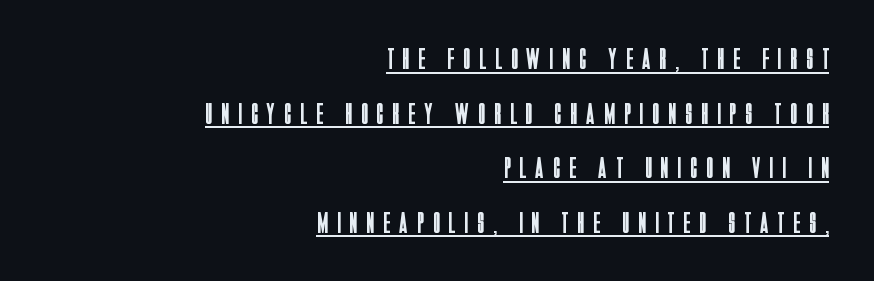
The image shows 30 px regular-weight, condensed sans-serif type, upright; set right-aligned, line spacing 1.82x, unusually wide letter spacing (+0.32 em), underlined; low stroke contrast and a large x-height.
